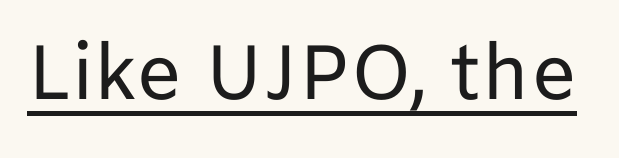
The font family rendered here belongs to the sans-serif group. These lines are rendered in a variable-pitch font. These lines keep a tight, regular rhythm from letter to letter. Letters have the restrained weight of plain body copy at most. The specimen includes a rule beneath the text block's lines. Ascenders rise straight up at ninety degrees.
